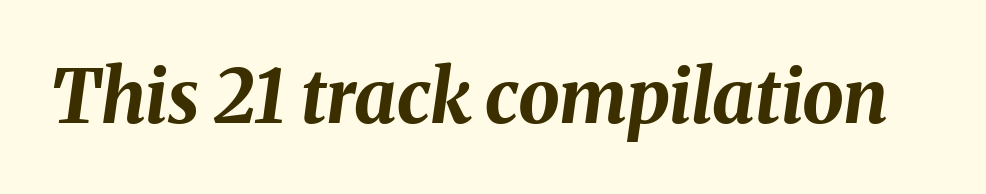
The image shows 74 px bold type, italic (leaning right); set normal letter spacing, not underlined; medium stroke contrast and a medium x-height.
